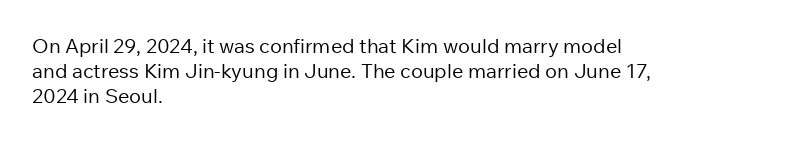
How would I describe the line gaps? Plain and ordinary. Stem width sits at or under what a default text font uses. Posture: straight, roman, zero tilt. Underlining? Definitely not there. How are the letters spaced? Ordinarily, with no added tracking. Alignment: flush left.
